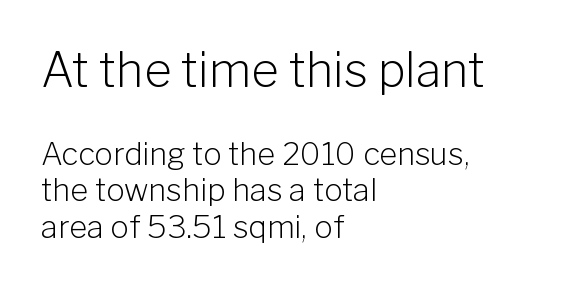
Q: Is the text bold? A: No.
Q: Is the text italic (slanted)? A: No, it is upright.
Q: Is the typeface a serif or a sans-serif typeface? A: Sans-serif.
Q: Is the text underlined? A: No.
Q: How is the paragraph aligned? A: Left-aligned.
Q: Is the spacing between letters normal or unusually wide? A: Normal.
Q: Which block of text is set in a larger size, the first (top) or the second (bottom)? A: The first (top) one.
Q: Width (condensed, normal, or wide)? A: Normal.
Q: Stroke contrast? A: Low.
Q: x-height? A: Medium.
Q: Monospaced? A: No.
